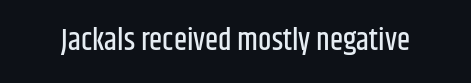
{"serif": "no", "italic": "no", "width": "condensed", "stroke_contrast": "low", "x_height": "large", "monospaced": "no", "underline": "no", "letter_spacing": "normal", "letter_spacing_em": 0.0, "glyph_px": 30}
